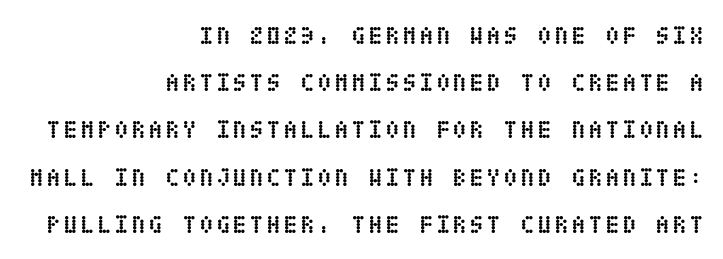
{"italic": "no", "bold": "yes", "underline": "no", "align": "right", "line_spacing_ratio": 1.89, "glyph_px": 25}
